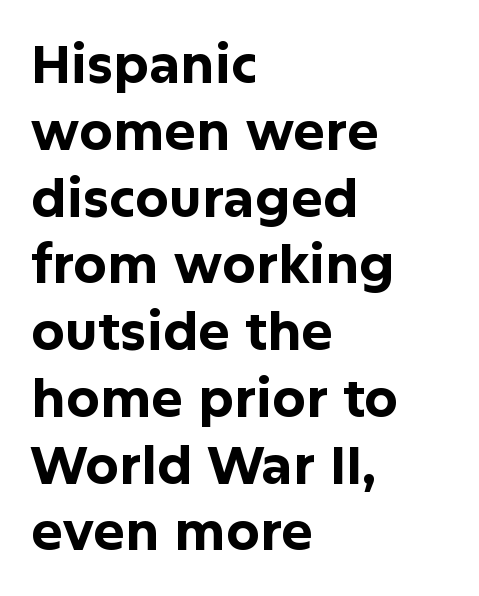
{"serif": "no", "italic": "no", "bold": "yes", "weight": "bold", "width": "normal", "stroke_contrast": "low", "x_height": "medium", "monospaced": "no", "underline": "no", "align": "left", "line_spacing": "normal", "line_spacing_ratio": 1.26, "letter_spacing": "normal", "letter_spacing_em": 0.0, "glyph_px": 53}
